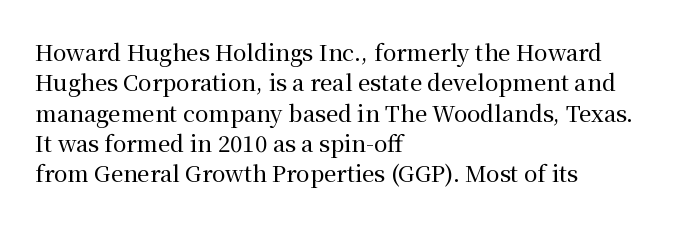
Descenders are the only things crossing below the line. The paragraph has a hard left edge and a soft right edge. Nothing unusual about the tracking: characters are spaced as the font intends. Vertically, the passage feels balanced, rows spaced as you'd expect. If you drew a line through each stem, it would be perfectly vertical.
